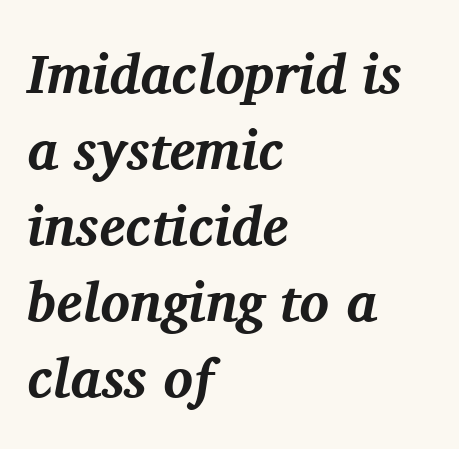
Between one letter and the next there's only the usual sliver of space. A full-strength bold gives these letters their thick strokes. Emphasis-style slanted type is in use. One glance says typical: line gaps are just what's usual.
